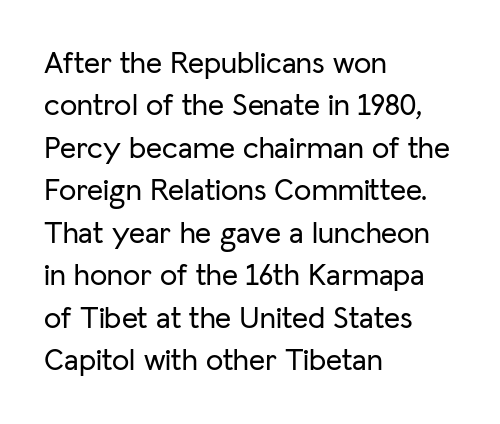
Q: Is the text italic (slanted)? A: No, it is upright.
Q: Is the typeface a serif or a sans-serif typeface? A: Sans-serif.
Q: Is the text underlined? A: No.
Q: How is the paragraph aligned? A: Left-aligned.
Q: Is the spacing between letters normal or unusually wide? A: Normal.
Q: Is the spacing between lines tight, normal or loose? A: Normal.
Q: Width (condensed, normal, or wide)? A: Normal.
Q: Stroke contrast? A: Low.
Q: x-height? A: Medium.
Q: Monospaced? A: No.
